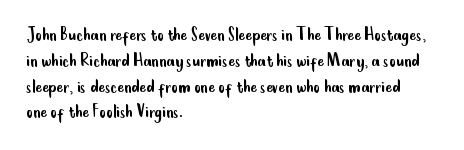
Interline gaps are of average width in this sample. Style check: upright. Tracking here is standard; glyphs follow each other at the usual distance. Stroke mass is kept to a normal reading level or below. Beneath every word, the page is bare. Leftover space on each line is placed entirely after the last word.
